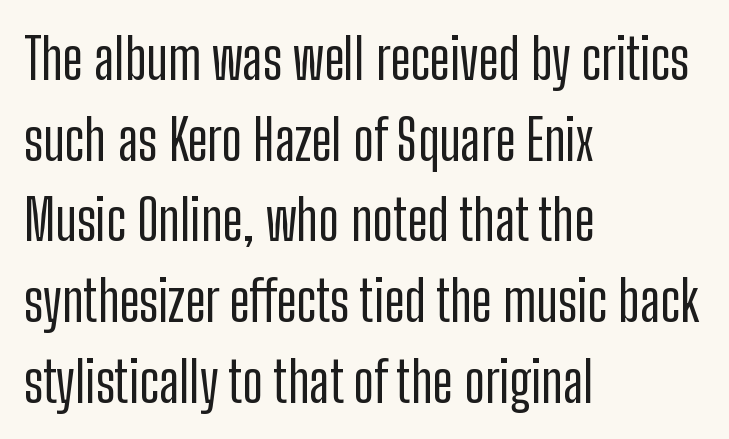
The image shows 56 px condensed sans-serif type, upright; set left-aligned, normal line spacing (1.44x), normal letter spacing, not underlined; low stroke contrast and a medium x-height.
